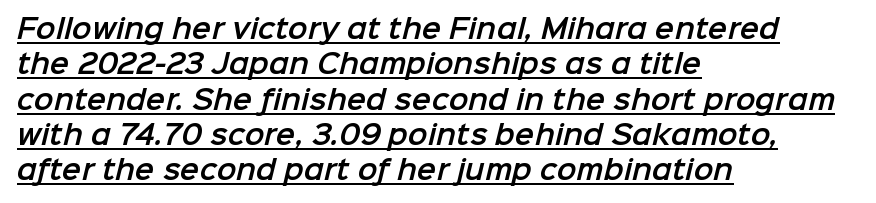
Where is the straight margin? On the left. Students, observe: this is what conventionally led text looks like. Standard letterfit; no display-style spreading of the glyphs. Is there an underline? Yes — a line sits under the letters.
